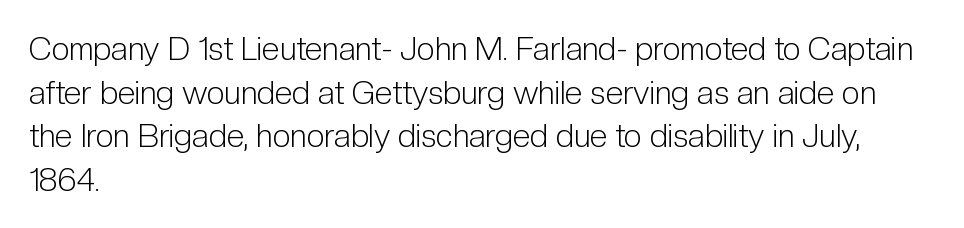
The image shows 32 px light, condensed sans-serif type, upright; set left-aligned, normal line spacing (1.36x), normal letter spacing, not underlined; low stroke contrast and a medium x-height.
